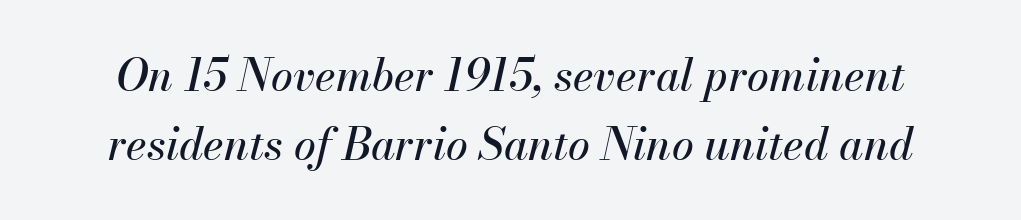
{"italic": "yes", "lean": "right", "slant_degrees": 13, "width": "normal", "stroke_contrast": "medium", "x_height": "small", "monospaced": "no", "underline": "no", "line_spacing": "normal", "line_spacing_ratio": 1.57, "letter_spacing": "normal", "letter_spacing_em": 0.0, "glyph_px": 44}
